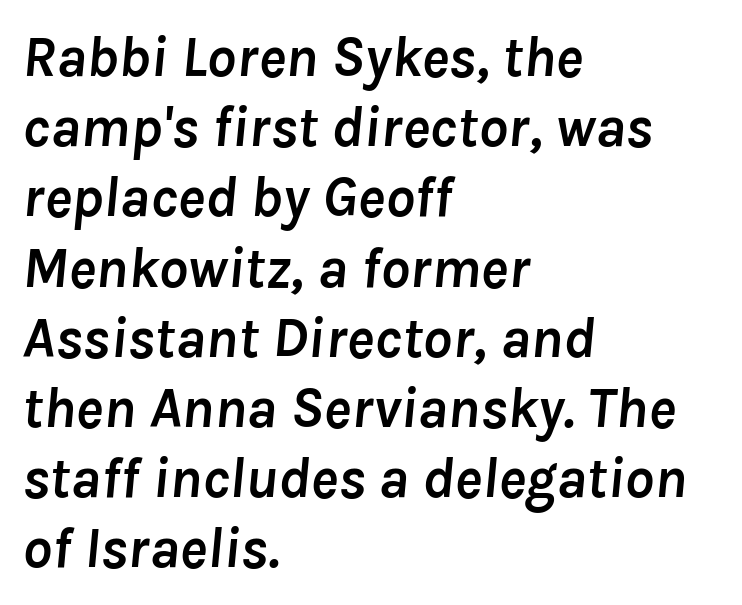
The image shows 58 px semibold type, italic (leaning right); set left-aligned, line spacing 1.21x, normal letter spacing, not underlined; low stroke contrast and a medium x-height.
